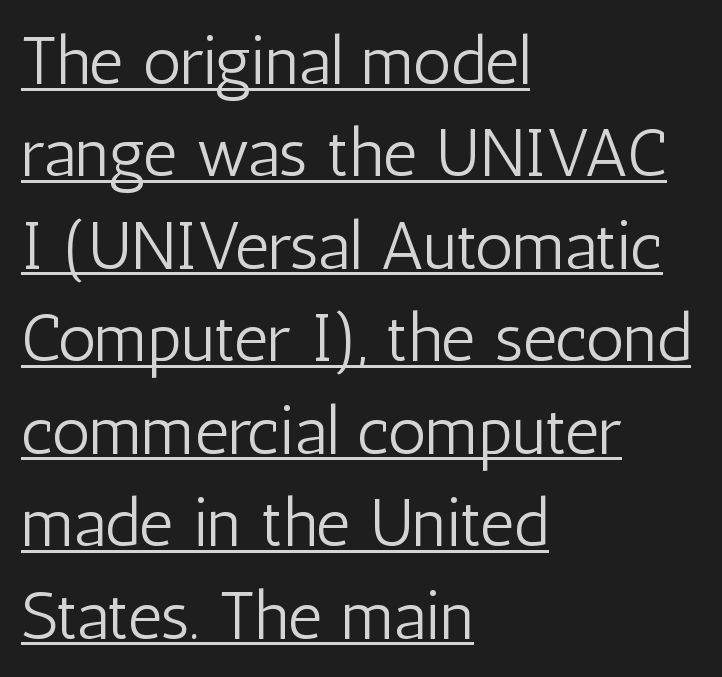
The image shows 67 px light, condensed sans-serif type, upright; set left-aligned, normal line spacing (1.38x), normal letter spacing, underlined; low stroke contrast and a medium x-height.
